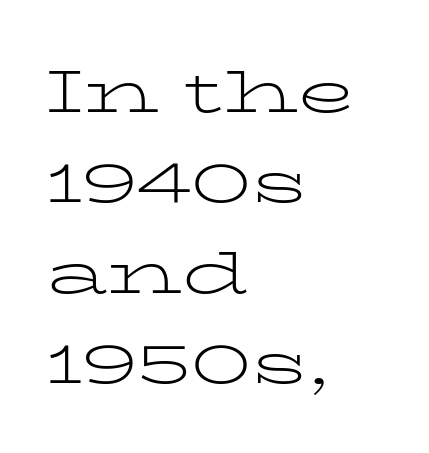
The image shows 59 px light, wide serif type, upright; set left-aligned, normal line spacing (1.53x), normal letter spacing, not underlined; low stroke contrast and a medium x-height.
